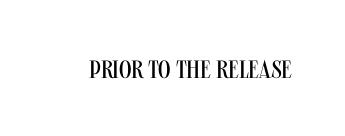
The rendering keeps characters at their native spacing. The font sits on the lighter half of the weight spectrum, regular included. Quick note: underline off. Is there any slant? The stems are plumb.
